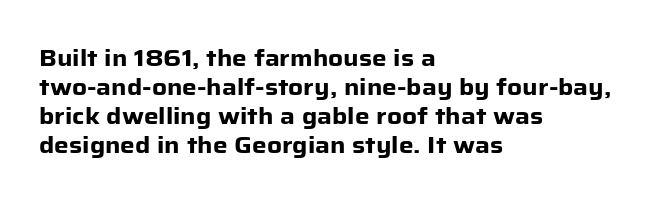
The image shows 23 px bold type, upright; set left-aligned, normal line spacing (1.26x), normal letter spacing, not underlined.
